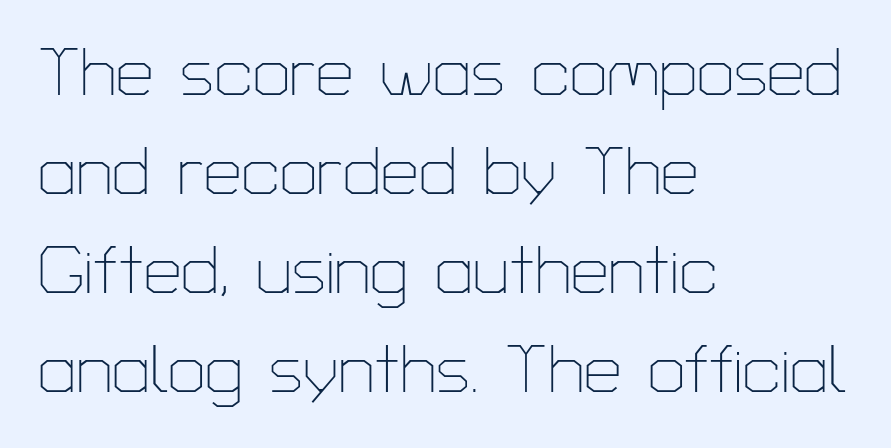
{"serif": "no", "italic": "no", "bold": "no", "weight": "thin", "width": "normal", "stroke_contrast": "low", "x_height": "medium", "monospaced": "no", "underline": "no", "align": "left", "line_spacing": "normal", "line_spacing_ratio": 1.48, "letter_spacing": "normal", "letter_spacing_em": 0.0, "glyph_px": 67}
